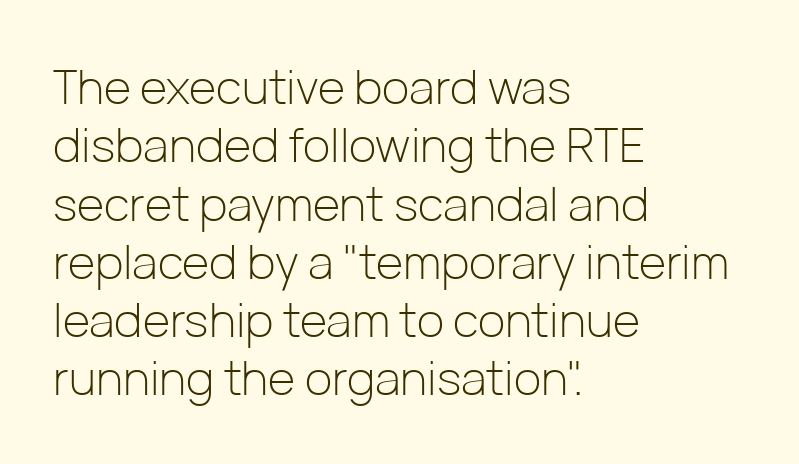
One-word summary of the alignment: left. Is the type heavy? It reads as light-to-regular instead. Ascenders rise straight up at ninety degrees. The zone under the glyphs is completely vacant.
